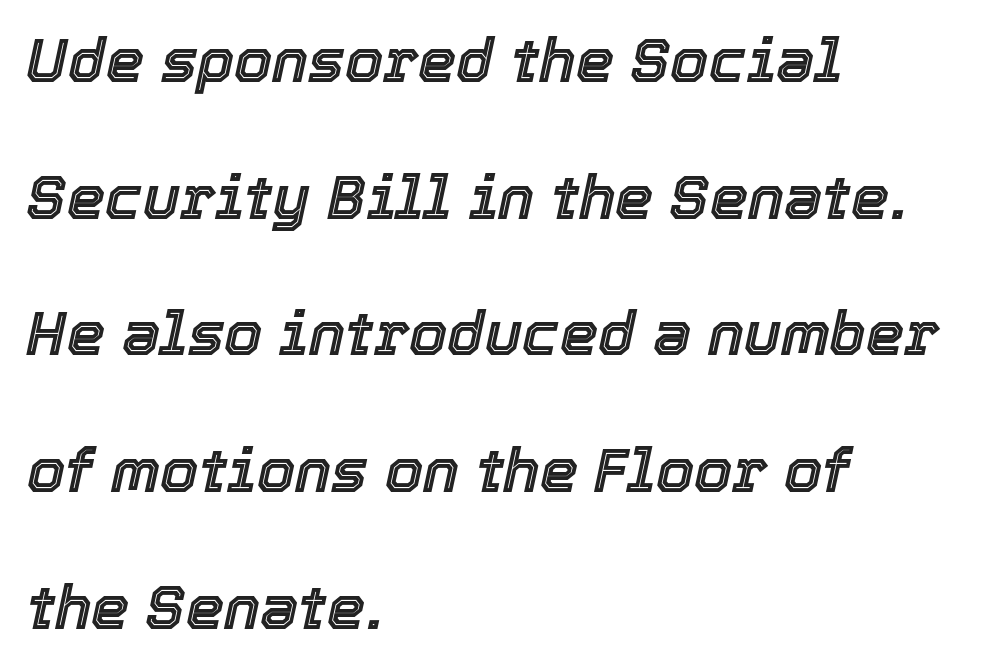
Q: Is the text italic (slanted)? A: Yes, it leans right by about 12 degrees.
Q: Is the text underlined? A: No.
Q: How is the paragraph aligned? A: Left-aligned.
Q: Is the spacing between letters normal or unusually wide? A: Normal.
Q: Is the spacing between lines tight, normal or loose? A: Loose.
Q: Width (condensed, normal, or wide)? A: Normal.
Q: x-height? A: Medium.
Q: Monospaced? A: No.
